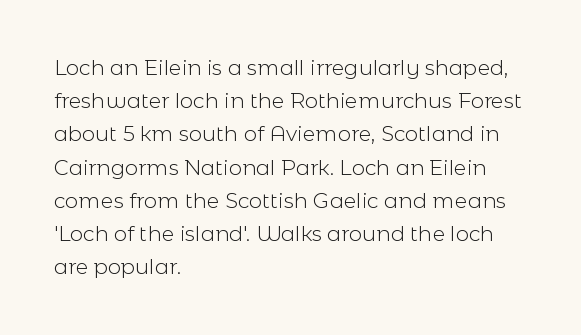
Q: Is the text bold? A: No.
Q: Is the text italic (slanted)? A: No, it is upright.
Q: Is the text underlined? A: No.
Q: How is the paragraph aligned? A: Left-aligned.
Q: Is the spacing between letters normal or unusually wide? A: Normal.
Q: Is the spacing between lines tight, normal or loose? A: Normal.
